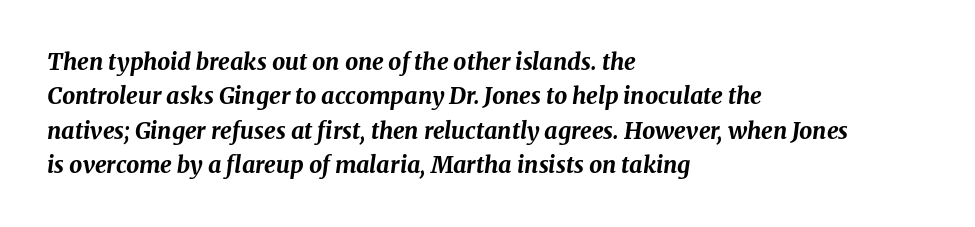
The image shows 23 px bold type, italic (leaning right); set left-aligned, normal line spacing (1.49x), normal letter spacing, not underlined.
